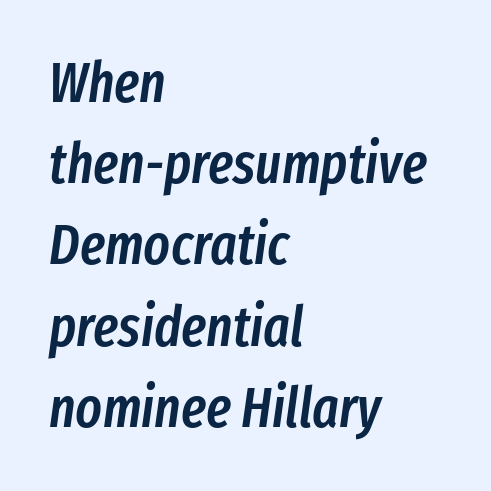
{"italic": "yes", "lean": "right", "slant_degrees": 8, "bold": "semi", "weight": "semibold", "width": "condensed", "stroke_contrast": "low", "x_height": "medium", "monospaced": "no", "underline": "no", "align": "left", "line_spacing": "normal", "line_spacing_ratio": 1.45, "letter_spacing": "normal", "letter_spacing_em": 0.0, "glyph_px": 56}
